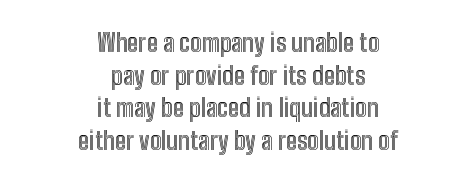
{"italic": "no", "underline": "no", "align": "center", "line_spacing": "normal", "line_spacing_ratio": 1.31, "letter_spacing": "normal", "letter_spacing_em": 0.0, "glyph_px": 25}
